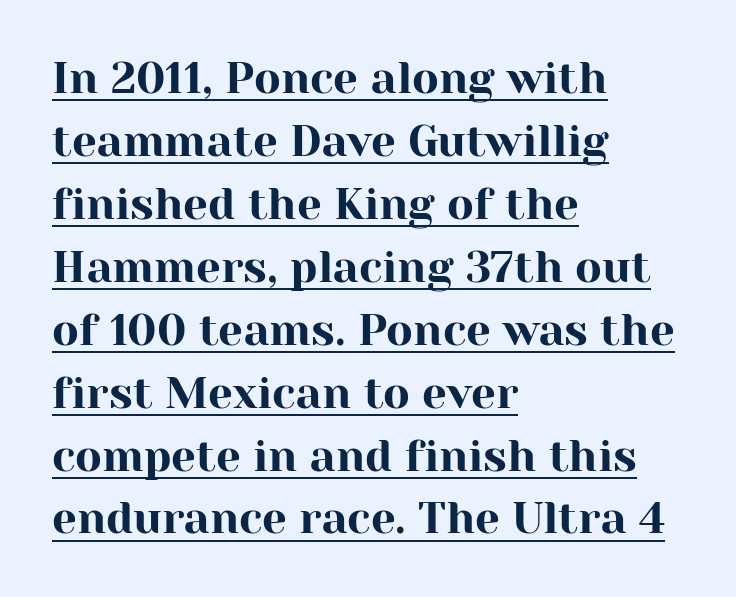
Observe the serifs anchoring each vertical stroke in this sample. Somebody hit Ctrl+U on this one — the words are underlined. The setting favours the left margin, as ordinary paragraphs usually do. What stands out about the letter spacing? Nothing — it is the standard amount. These lines sit exactly where default settings would place them.
